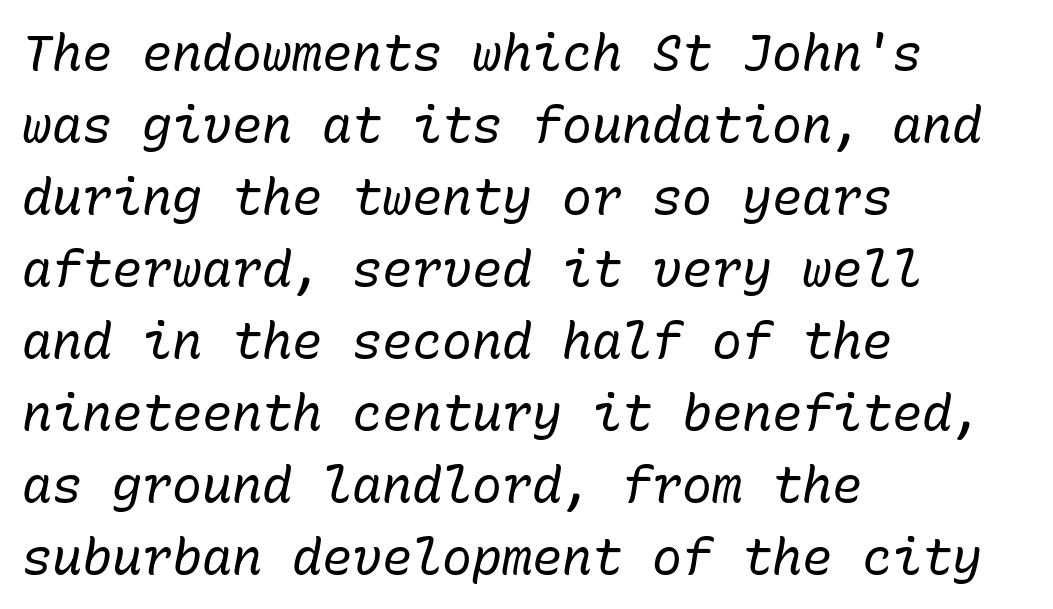
{"italic": "yes", "lean": "right", "slant_degrees": 10, "bold": "no", "weight": "regular", "width": "normal", "stroke_contrast": "low", "x_height": "medium", "monospaced": "yes", "underline": "no", "align": "left", "line_spacing": "normal", "line_spacing_ratio": 1.44, "letter_spacing": "normal", "letter_spacing_em": 0.0, "glyph_px": 50}
